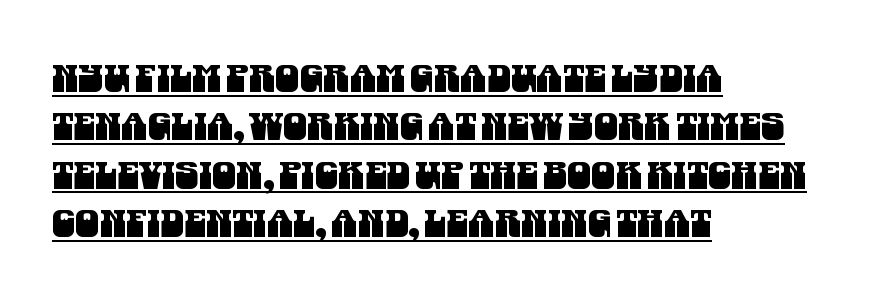
Q: Is the typeface a serif or a sans-serif typeface? A: Sans-serif.
Q: Is the text underlined? A: Yes.
Q: How is the paragraph aligned? A: Left-aligned.
Q: Is the spacing between letters normal or unusually wide? A: Normal.
Q: Is the spacing between lines tight, normal or loose? A: Normal.
Q: Width (condensed, normal, or wide)? A: Condensed.
Q: Stroke contrast? A: Medium.
Q: x-height? A: Large.
Q: Monospaced? A: No.
